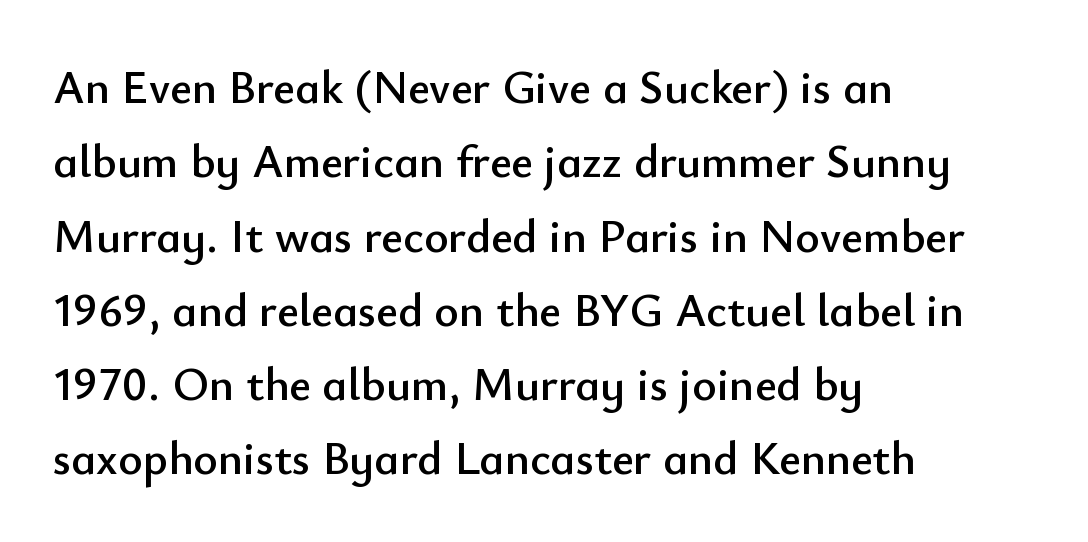
Q: Is the text italic (slanted)? A: No, it is upright.
Q: Is the typeface a serif or a sans-serif typeface? A: Sans-serif.
Q: Is the text underlined? A: No.
Q: How is the paragraph aligned? A: Left-aligned.
Q: Is the spacing between letters normal or unusually wide? A: Normal.
Q: Is the spacing between lines tight, normal or loose? A: Normal.
Q: Width (condensed, normal, or wide)? A: Normal.
Q: Stroke contrast? A: Low.
Q: x-height? A: Small.
Q: Monospaced? A: No.
